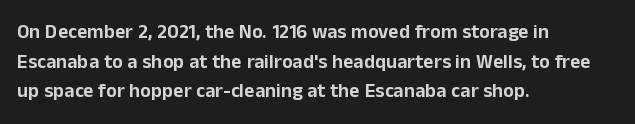
The words here are not underlined. Compared with typical paragraphs, the rows here are spaced about the same. Leftover space on each line is placed entirely after the last word. Students, note that the glyphs here touch the page at normal intervals. Italic: no, the glyphs are upright roman.
